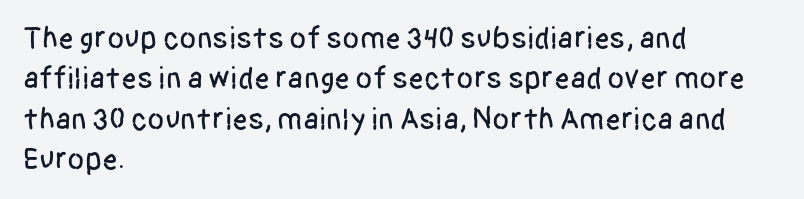
The image shows 31 px condensed sans-serif type, upright; set left-aligned, normal line spacing (1.3x), normal letter spacing, not underlined; low stroke contrast and a large x-height.
